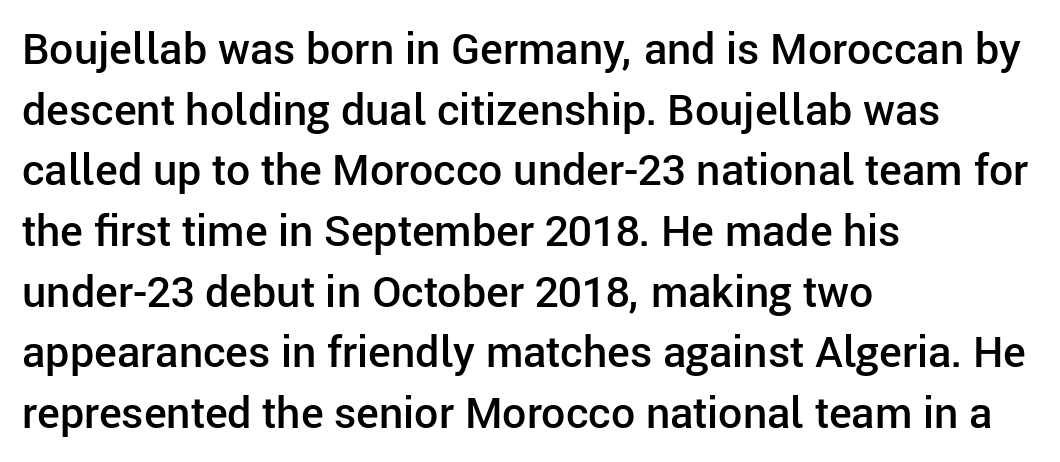
Q: Is the text bold? A: Semi-bold.
Q: Is the text italic (slanted)? A: No, it is upright.
Q: Is the typeface a serif or a sans-serif typeface? A: Sans-serif.
Q: Is the text underlined? A: No.
Q: How is the paragraph aligned? A: Left-aligned.
Q: Is the spacing between letters normal or unusually wide? A: Normal.
Q: Is the spacing between lines tight, normal or loose? A: Normal.
Q: Width (condensed, normal, or wide)? A: Normal.
Q: Stroke contrast? A: Low.
Q: x-height? A: Medium.
Q: Monospaced? A: No.
